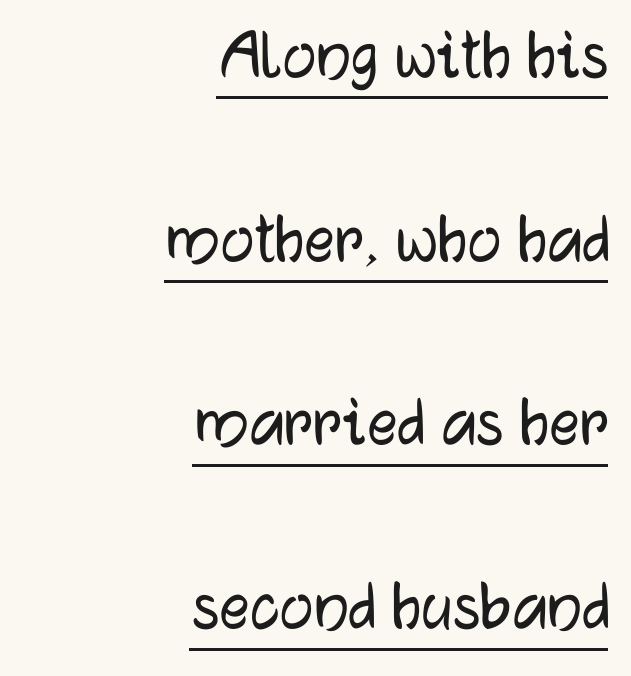
The image shows 75 px sans-serif type, upright; set right-aligned, loose line spacing (2.45x), normal letter spacing, underlined; low stroke contrast and a medium x-height.
